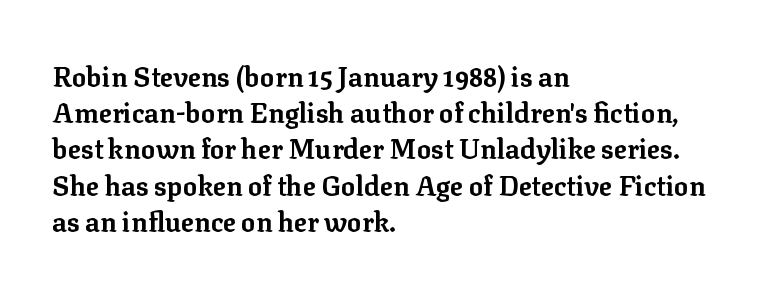
The image shows 27 px bold type, upright; set left-aligned, normal line spacing (1.34x), normal letter spacing, not underlined.
